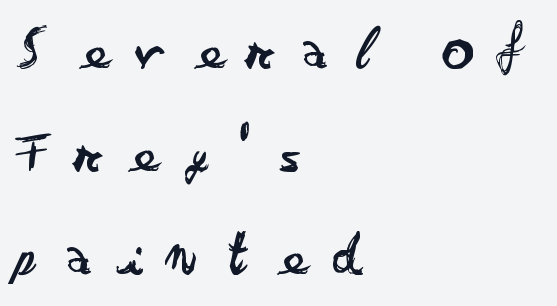
{"serif": "no", "italic": "no", "bold": "no", "weight": "regular", "width": "wide", "stroke_contrast": "low", "x_height": "small", "monospaced": "no", "underline": "no", "align": "left", "line_spacing": "normal", "line_spacing_ratio": 1.69, "letter_spacing": "wide", "letter_spacing_em": 0.48, "glyph_px": 61}
